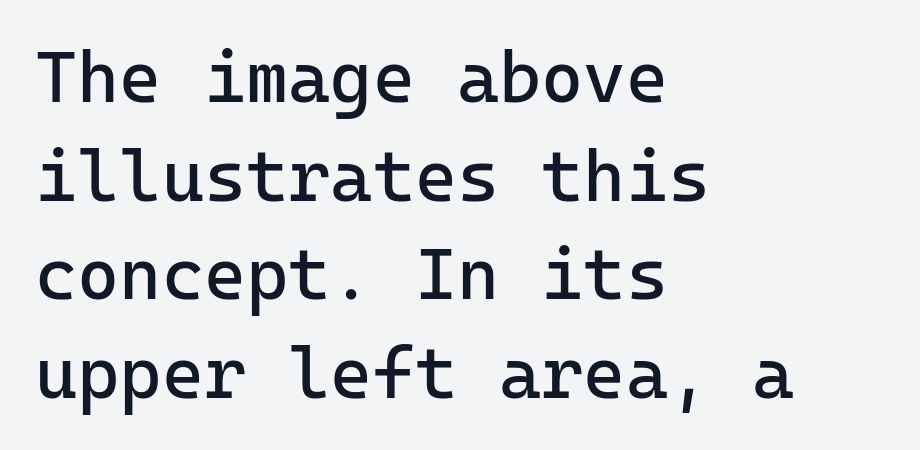
Each line starts at the same left margin while the right side varies. The face used here is monospaced, like something from a code editor. A clean baseline with only descenders dipping below it. The font sits on the lighter half of the weight spectrum, regular included. The specimen reads as upright at a glance. The lines sit at an ordinary, default distance from one another.
